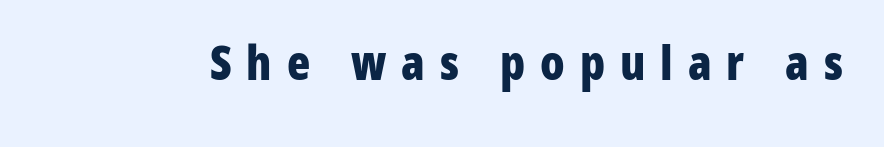
The image shows 48 px bold, condensed sans-serif type, upright; set unusually wide letter spacing (+0.31 em), not underlined; low stroke contrast and a medium x-height.
